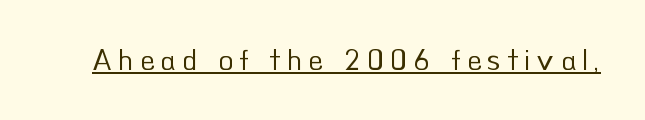
Q: Is the text bold? A: No.
Q: Is the text italic (slanted)? A: No, it is upright.
Q: Is the typeface a serif or a sans-serif typeface? A: Sans-serif.
Q: Is the text underlined? A: Yes.
Q: Is the spacing between letters normal or unusually wide? A: Unusually wide.
Q: Width (condensed, normal, or wide)? A: Normal.
Q: Stroke contrast? A: Low.
Q: x-height? A: Small.
Q: Monospaced? A: No.
